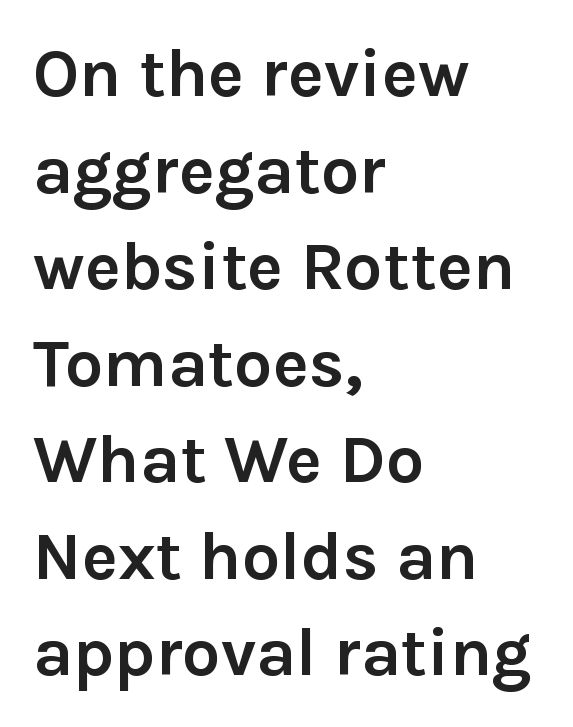
{"serif": "no", "italic": "no", "bold": "yes", "weight": "semibold", "width": "normal", "stroke_contrast": "low", "x_height": "medium", "monospaced": "no", "underline": "no", "align": "left", "line_spacing": "normal", "line_spacing_ratio": 1.42, "letter_spacing": "normal", "letter_spacing_em": 0.0, "glyph_px": 68}
